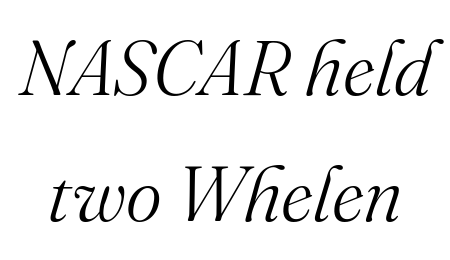
Q: Is the text bold? A: No.
Q: Is the text italic (slanted)? A: Yes, it leans right by about 16 degrees.
Q: Is the typeface a serif or a sans-serif typeface? A: Serif.
Q: Is the text underlined? A: No.
Q: Is the spacing between letters normal or unusually wide? A: Normal.
Q: Is the spacing between lines tight, normal or loose? A: Normal.
Q: Width (condensed, normal, or wide)? A: Normal.
Q: Stroke contrast? A: Medium.
Q: x-height? A: Small.
Q: Monospaced? A: No.
